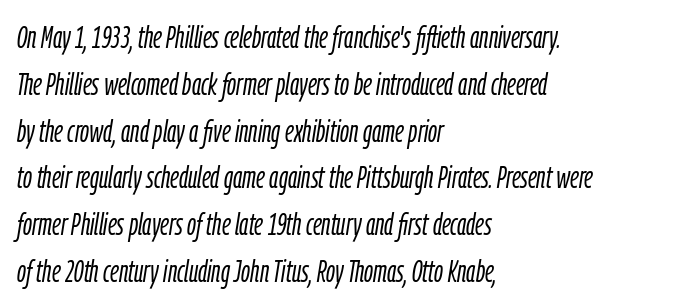
Here the designer chose a conventional face with non-uniform glyph widths. Honestly, there is no underline to notice here at all. A normal amount of white space separates one row of letters from the next. No extra tracking has been applied to these lines. Ink coverage per letter is moderate at most. These lines stack with their left ends in a neat column.
